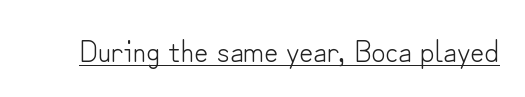
{"serif": "no", "italic": "no", "bold": "no", "weight": "light", "width": "normal", "stroke_contrast": "low", "x_height": "small", "monospaced": "no", "underline": "yes", "letter_spacing": "normal", "letter_spacing_em": 0.0, "glyph_px": 31}
